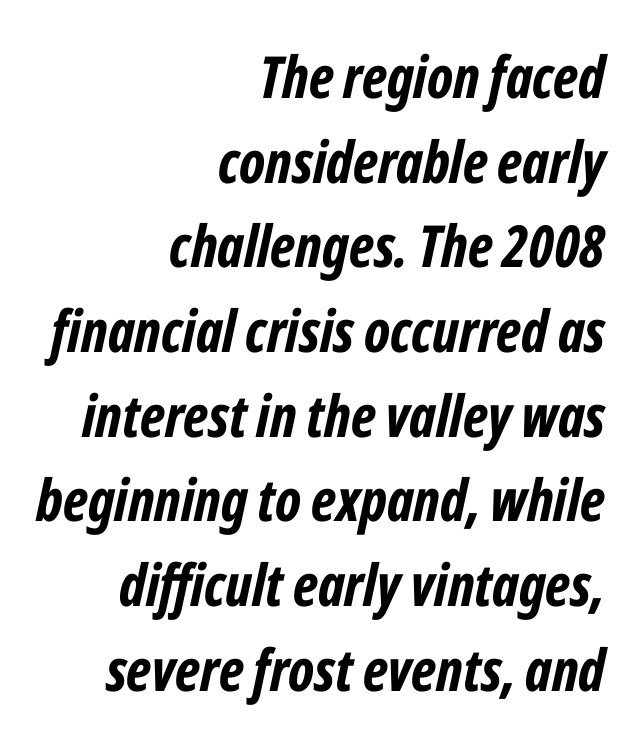
Q: Is the text bold? A: Yes.
Q: Is the text italic (slanted)? A: Yes, it leans right by about 12 degrees.
Q: Is the text underlined? A: No.
Q: How is the paragraph aligned? A: Right-aligned.
Q: Is the spacing between letters normal or unusually wide? A: Normal.
Q: Is the spacing between lines tight, normal or loose? A: Normal.
Q: Width (condensed, normal, or wide)? A: Condensed.
Q: Stroke contrast? A: Low.
Q: x-height? A: Medium.
Q: Monospaced? A: No.
